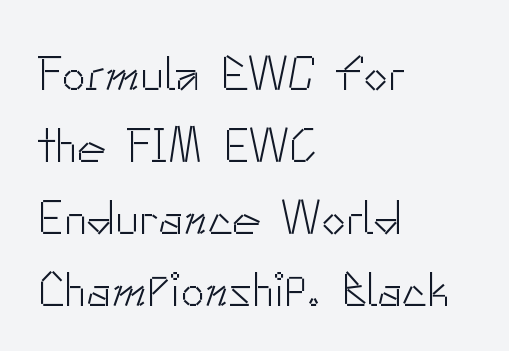
Q: Is the text bold? A: No.
Q: Is the text italic (slanted)? A: No, it is upright.
Q: Is the typeface a serif or a sans-serif typeface? A: Sans-serif.
Q: Is the text underlined? A: No.
Q: How is the paragraph aligned? A: Left-aligned.
Q: Is the spacing between letters normal or unusually wide? A: Normal.
Q: Is the spacing between lines tight, normal or loose? A: Normal.
Q: Width (condensed, normal, or wide)? A: Normal.
Q: Stroke contrast? A: Low.
Q: x-height? A: Small.
Q: Monospaced? A: No.
